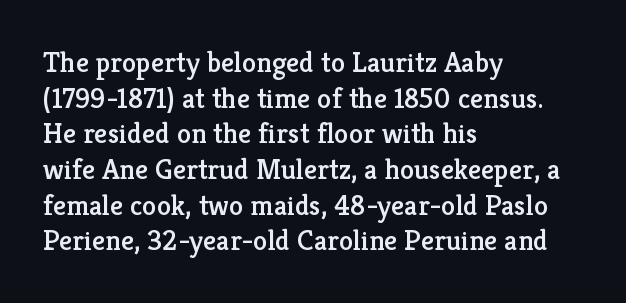
The paragraph shown leans on its left margin. The face used here is proportionally spaced, like ordinary book or web type. The letters sit at their default tracking, neither squeezed nor spread. Ascenders rise straight up at ninety degrees.
